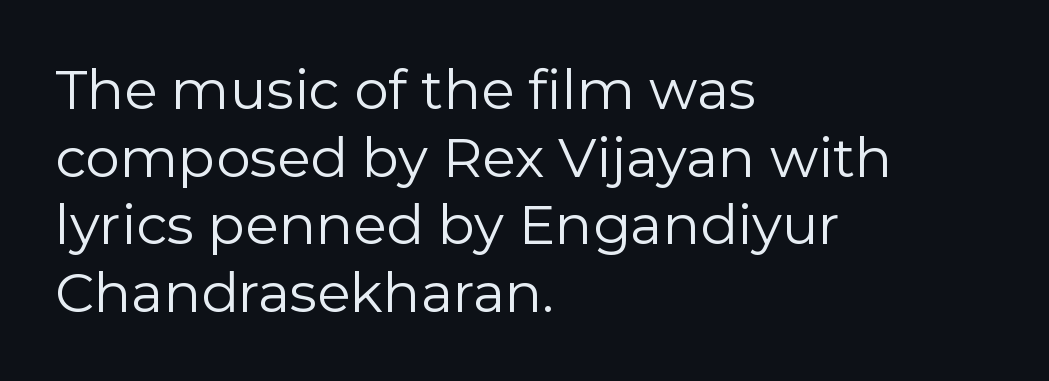
{"serif": "no", "italic": "no", "bold": "no", "weight": "regular", "width": "normal", "stroke_contrast": "low", "x_height": "medium", "monospaced": "no", "underline": "no", "align": "left", "line_spacing_ratio": 1.23, "letter_spacing": "normal", "letter_spacing_em": 0.0, "glyph_px": 55}
